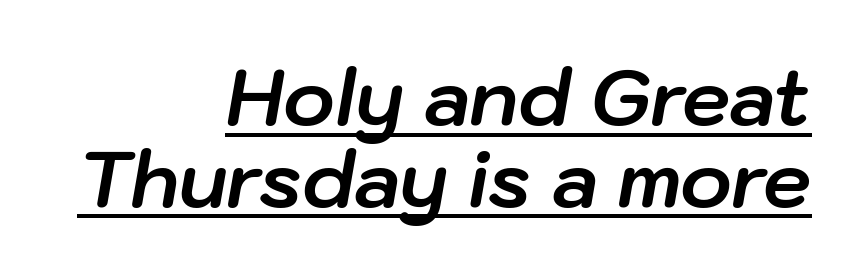
{"italic": "yes", "lean": "right", "slant_degrees": 10, "bold": "yes", "weight": "bold", "width": "normal", "stroke_contrast": "low", "x_height": "medium", "monospaced": "no", "underline": "yes", "align": "right", "line_spacing": "tight", "line_spacing_ratio": 1.06, "letter_spacing": "normal", "letter_spacing_em": 0.0, "glyph_px": 77}
